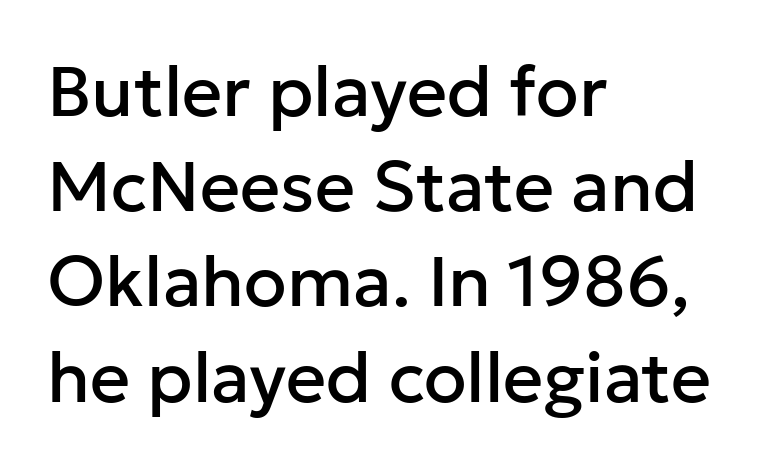
Q: Is the text italic (slanted)? A: No, it is upright.
Q: Is the typeface a serif or a sans-serif typeface? A: Sans-serif.
Q: Is the text underlined? A: No.
Q: How is the paragraph aligned? A: Left-aligned.
Q: Is the spacing between letters normal or unusually wide? A: Normal.
Q: Is the spacing between lines tight, normal or loose? A: Normal.
Q: Width (condensed, normal, or wide)? A: Normal.
Q: Stroke contrast? A: Low.
Q: x-height? A: Medium.
Q: Monospaced? A: No.
